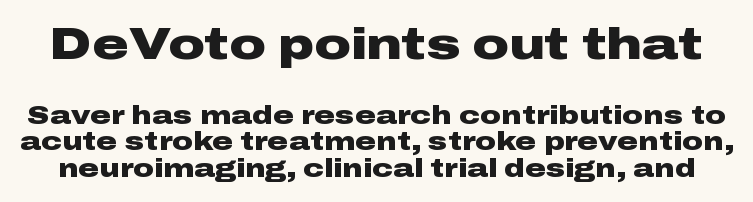
{"serif": "no", "italic": "no", "bold": "yes", "weight": "heavy", "width": "wide", "stroke_contrast": "low", "x_height": "medium", "monospaced": "no", "underline": "no", "line_spacing": "tight", "line_spacing_ratio": 1.02, "letter_spacing": "normal", "letter_spacing_em": 0.0, "larger_block": "first", "size_ratio": 1.73, "glyph_px": 45}
